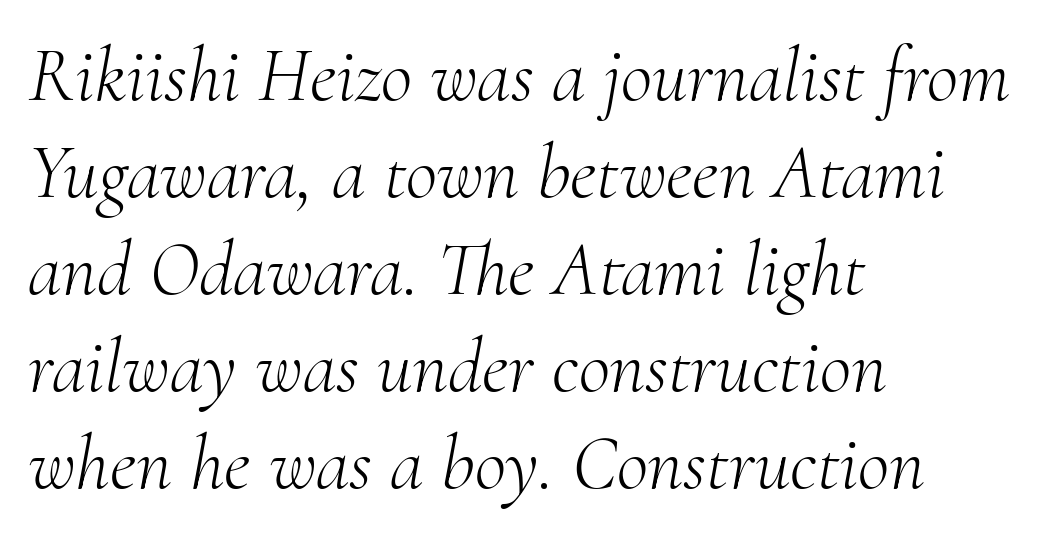
The image shows 77 px light serif type, italic (leaning right); set left-aligned, normal line spacing (1.26x), normal letter spacing, not underlined; medium stroke contrast and a small x-height.
